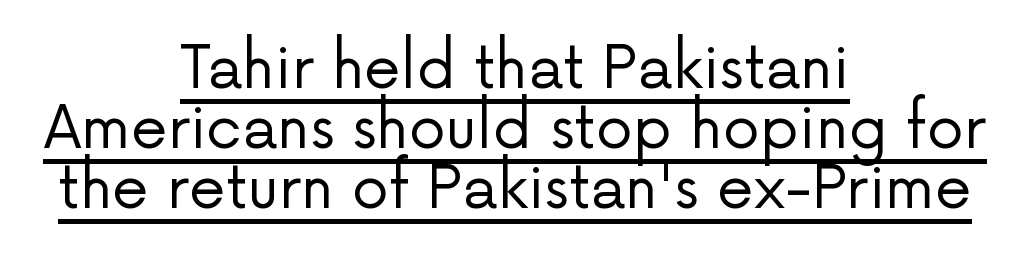
Q: Is the text bold? A: No.
Q: Is the text italic (slanted)? A: No, it is upright.
Q: Is the typeface a serif or a sans-serif typeface? A: Sans-serif.
Q: Is the text underlined? A: Yes.
Q: How is the paragraph aligned? A: Centered.
Q: Is the spacing between letters normal or unusually wide? A: Normal.
Q: Is the spacing between lines tight, normal or loose? A: Tight.
Q: Width (condensed, normal, or wide)? A: Normal.
Q: Stroke contrast? A: Low.
Q: x-height? A: Medium.
Q: Monospaced? A: No.
